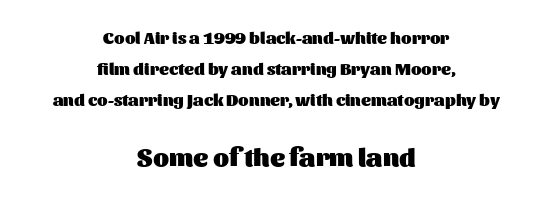
{"italic": "no", "bold": "yes", "underline": "no", "align": "center", "line_spacing_ratio": 1.81, "letter_spacing": "normal", "letter_spacing_em": 0.0, "larger_block": "second", "size_ratio": 1.53, "glyph_px": 26}
